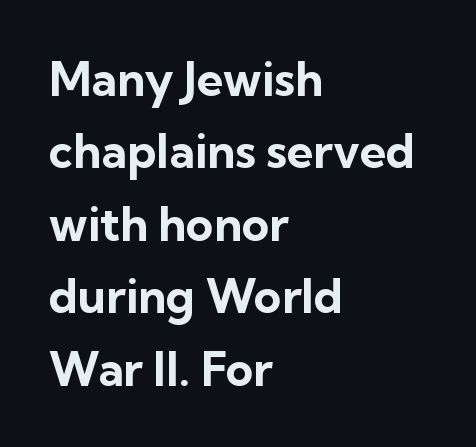
Q: Is the text bold? A: Yes.
Q: Is the text italic (slanted)? A: No, it is upright.
Q: Is the typeface a serif or a sans-serif typeface? A: Sans-serif.
Q: Is the text underlined? A: No.
Q: How is the paragraph aligned? A: Left-aligned.
Q: Is the spacing between letters normal or unusually wide? A: Normal.
Q: Is the spacing between lines tight, normal or loose? A: Normal.
Q: Width (condensed, normal, or wide)? A: Normal.
Q: Stroke contrast? A: Low.
Q: x-height? A: Medium.
Q: Monospaced? A: No.
